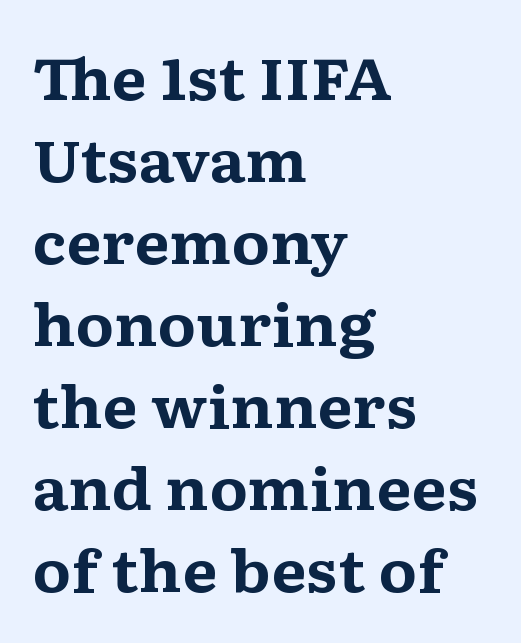
Leftover space on each line is placed entirely after the last word. Yep, those are serifs on the letters. A dark, heavy texture on the line: the type is bold. Tracking here is standard; glyphs follow each other at the usual distance. Decoration check: the copy has no underline. You could not count columns in this text — the font is proportionally spaced.
